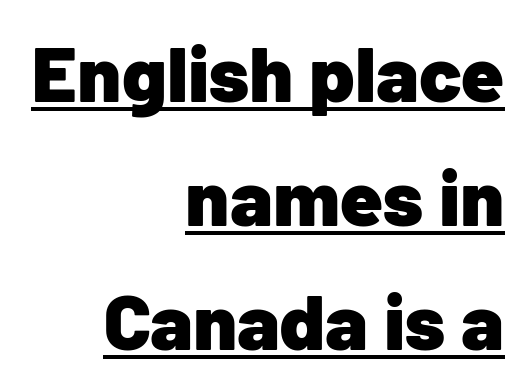
Q: Is the text bold? A: Yes.
Q: Is the text italic (slanted)? A: No, it is upright.
Q: Is the typeface a serif or a sans-serif typeface? A: Sans-serif.
Q: Is the text underlined? A: Yes.
Q: How is the paragraph aligned? A: Right-aligned.
Q: Is the spacing between letters normal or unusually wide? A: Normal.
Q: Is the spacing between lines tight, normal or loose? A: Normal.
Q: Width (condensed, normal, or wide)? A: Normal.
Q: Stroke contrast? A: Low.
Q: x-height? A: Medium.
Q: Monospaced? A: No.
